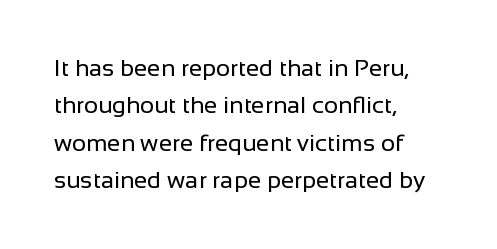
The image shows 24 px text type, upright; set left-aligned, normal line spacing (1.56x), normal letter spacing, not underlined.
